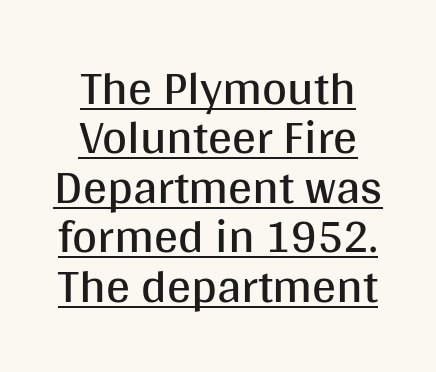
{"serif": "no", "italic": "no", "bold": "no", "weight": "regular", "width": "normal", "stroke_contrast": "medium", "x_height": "large", "monospaced": "no", "underline": "yes", "align": "center", "line_spacing": "tight", "line_spacing_ratio": 1.03, "letter_spacing": "normal", "letter_spacing_em": 0.0, "glyph_px": 48}
